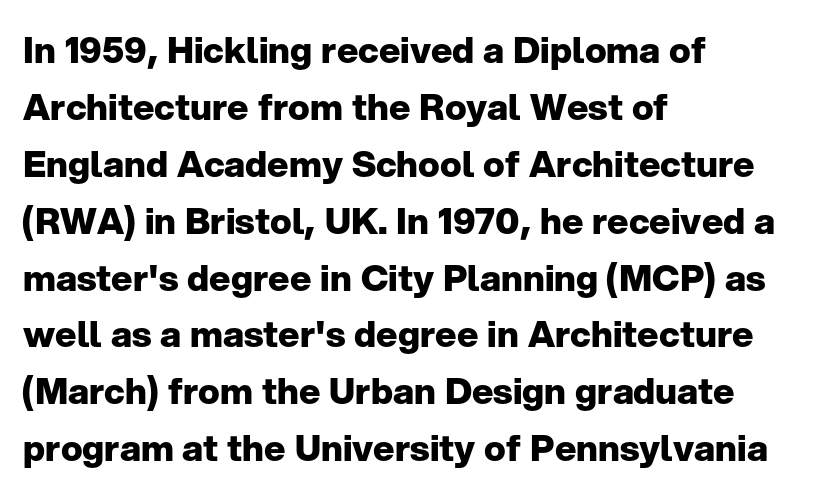
The image shows 36 px heavy sans-serif type, upright; set left-aligned, normal line spacing (1.58x), normal letter spacing, not underlined; low stroke contrast and a medium x-height.
